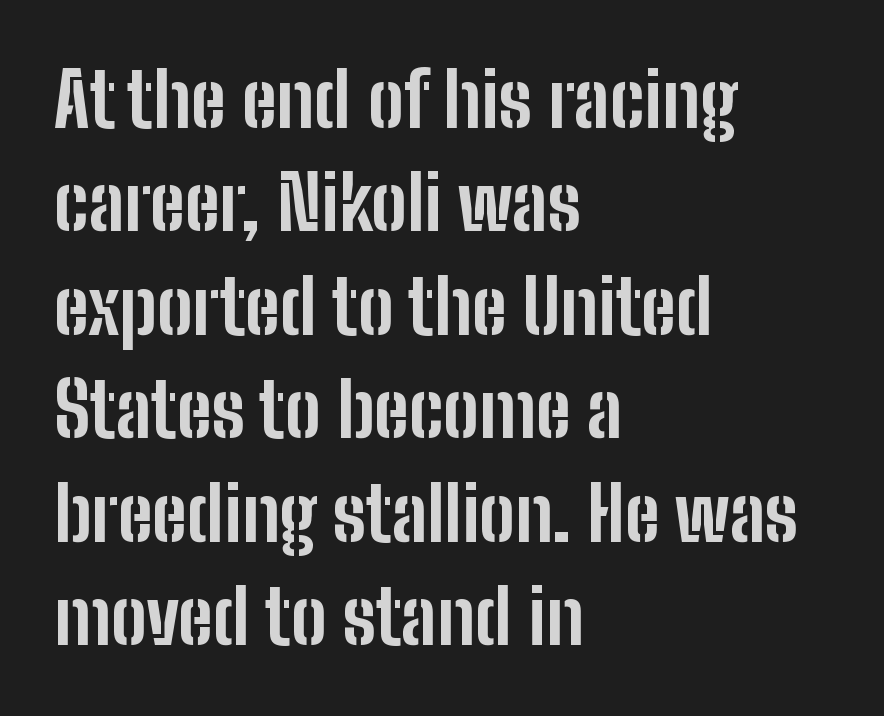
Q: Is the text bold? A: Yes.
Q: Is the text italic (slanted)? A: No, it is upright.
Q: Is the typeface a serif or a sans-serif typeface? A: Sans-serif.
Q: Is the text underlined? A: No.
Q: How is the paragraph aligned? A: Left-aligned.
Q: Is the spacing between letters normal or unusually wide? A: Normal.
Q: Is the spacing between lines tight, normal or loose? A: Normal.
Q: Width (condensed, normal, or wide)? A: Condensed.
Q: Stroke contrast? A: Low.
Q: x-height? A: Medium.
Q: Monospaced? A: No.
